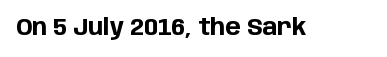
Notice how thick the strokes are: this is what a full bold looks like. In terms of letterspacing, this is plain default setting. The specimen omits any rule beneath the text block's lines. The lettering stays uniformly vertical, giving the passage a roman look.
